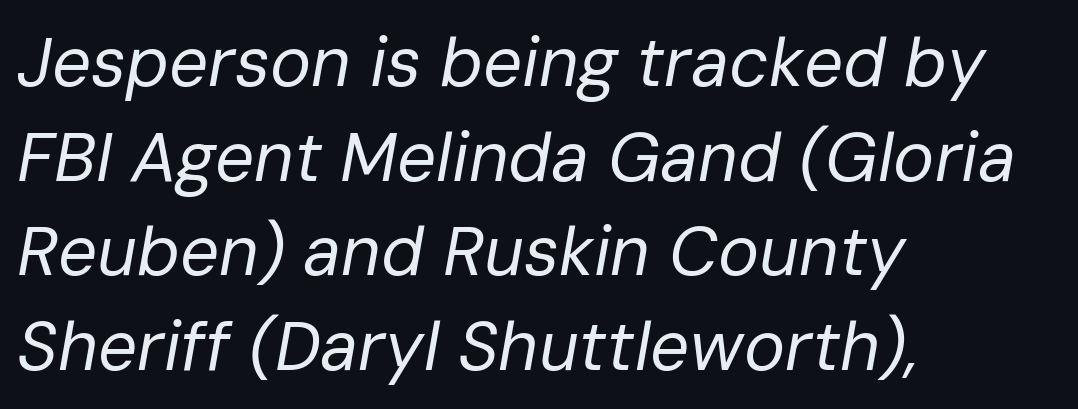
The image shows 69 px regular-weight type, italic (leaning right); set left-aligned, normal line spacing (1.37x), normal letter spacing, not underlined; low stroke contrast and a medium x-height.
